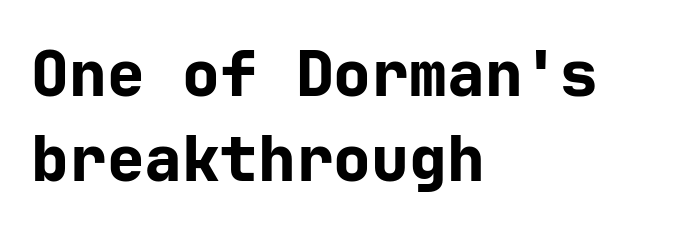
Does the lettering tilt? It doesn't — this is upright. You'd pick this weight for a headline — it's a proper bold. Regarding serifs, this sample does without them. A typesetter would call this leading conventional body-copy spacing. One-word summary of the alignment: left.
